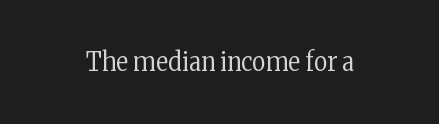
Q: Is the text bold? A: No.
Q: Is the text italic (slanted)? A: No, it is upright.
Q: Is the text underlined? A: No.
Q: Is the spacing between letters normal or unusually wide? A: Normal.
